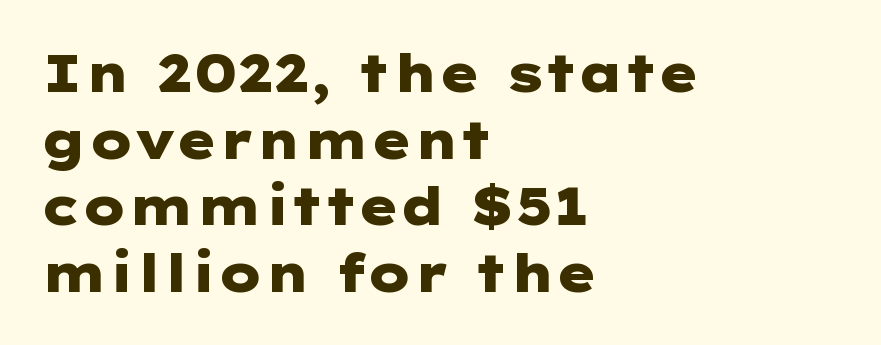
The image shows 52 px heavy, wide sans-serif type, upright; set left-aligned, normal line spacing (1.28x), normal letter spacing, not underlined; low stroke contrast and a medium x-height.
